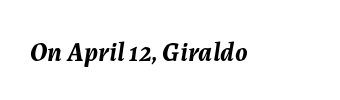
Slant detected: the letters are inclined. The passage shown has conventional tracking throughout. Each glyph is drawn with heavy, bold strokes. A clean baseline with only descenders dipping below it.
